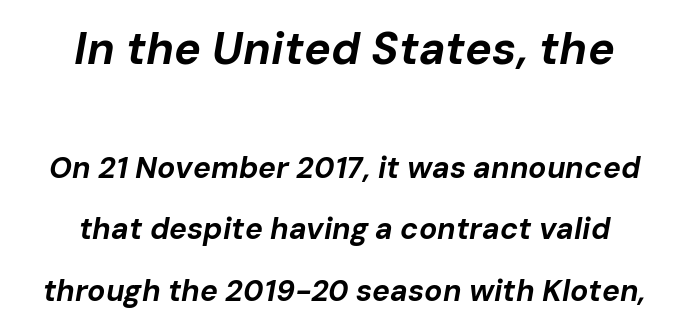
Q: Is the text bold? A: Yes.
Q: Is the text italic (slanted)? A: Yes, it leans right by about 10 degrees.
Q: Is the text underlined? A: No.
Q: How is the paragraph aligned? A: Centered.
Q: Is the spacing between letters normal or unusually wide? A: Normal.
Q: Is the spacing between lines tight, normal or loose? A: Loose.
Q: Which block of text is set in a larger size, the first (top) or the second (bottom)? A: The first (top) one.
Q: Width (condensed, normal, or wide)? A: Normal.
Q: Stroke contrast? A: Low.
Q: x-height? A: Medium.
Q: Monospaced? A: No.
